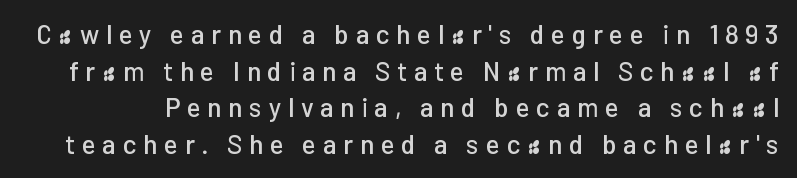
The image shows 26 px text type, upright; set normal line spacing (1.41x), unusually wide letter spacing (+0.26 em), not underlined.
